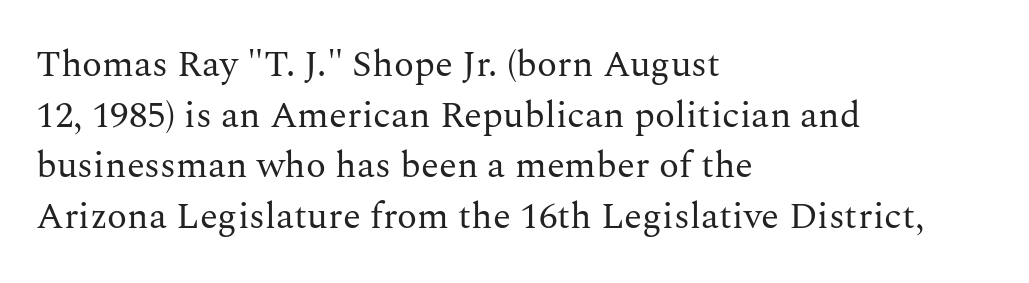
Italic: no, the glyphs are upright roman. Spacing between characters is what you'd get straight out of the box. The passage shown is not underscored anywhere. The typeface chosen for these lines features serifs. Notice how descenders clear the ascenders below comfortably — that's standard leading.
